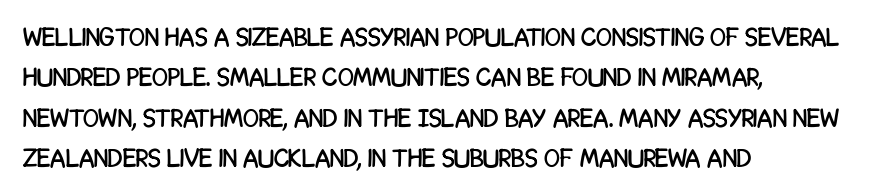
The image shows 26 px text type, upright; set left-aligned, normal line spacing (1.55x), normal letter spacing, not underlined.
